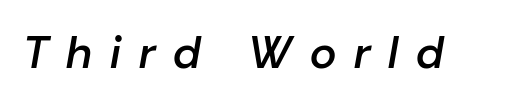
{"italic": "yes", "lean": "right", "slant_degrees": 10, "bold": "semi", "weight": "semibold", "width": "normal", "stroke_contrast": "low", "x_height": "medium", "monospaced": "no", "underline": "no", "letter_spacing": "wide", "letter_spacing_em": 0.4, "glyph_px": 45}
